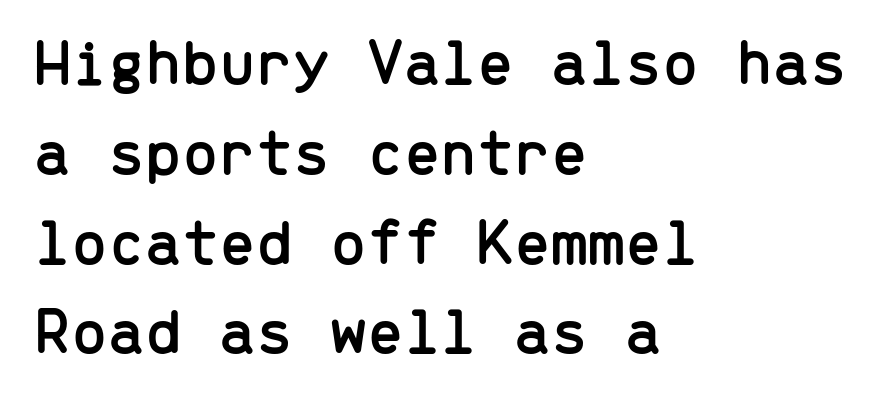
{"serif": "no", "italic": "no", "width": "normal", "stroke_contrast": "low", "x_height": "medium", "monospaced": "yes", "underline": "no", "align": "left", "line_spacing": "normal", "line_spacing_ratio": 1.36, "letter_spacing": "normal", "letter_spacing_em": 0.0, "glyph_px": 66}
